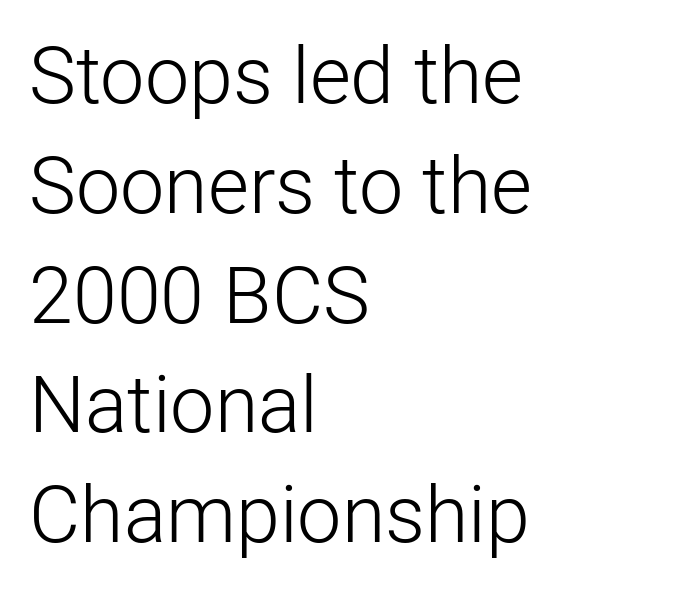
The type sits square on the baseline with zero lean. Leftover space on each line is placed entirely after the last word. Think of a printed novel: that variable character pitch is what you see here. The face used here is a sans, in the tradition of grotesques and geometrics.
